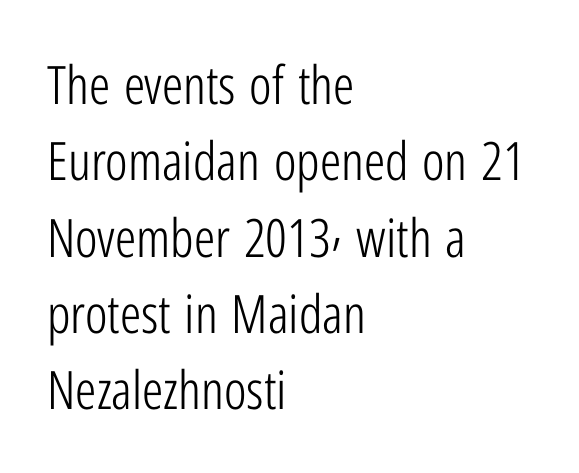
The image shows 53 px light, condensed sans-serif type, upright; set left-aligned, normal line spacing (1.44x), normal letter spacing, not underlined; low stroke contrast and a medium x-height.
